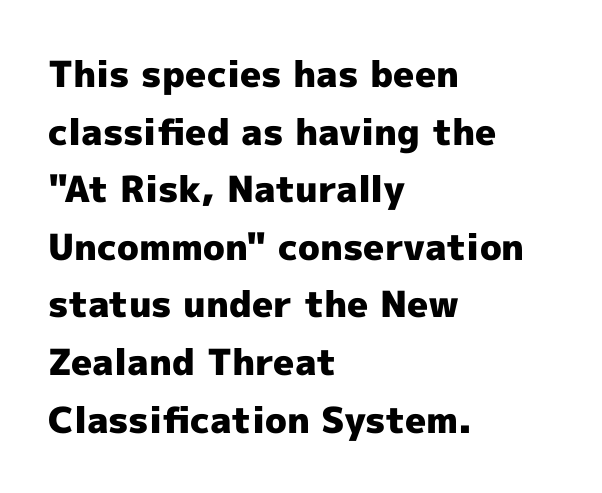
{"serif": "no", "italic": "no", "bold": "yes", "weight": "heavy", "width": "normal", "x_height": "medium", "monospaced": "no", "underline": "no", "align": "left", "line_spacing": "normal", "line_spacing_ratio": 1.6, "letter_spacing": "normal", "letter_spacing_em": 0.0, "glyph_px": 36}
